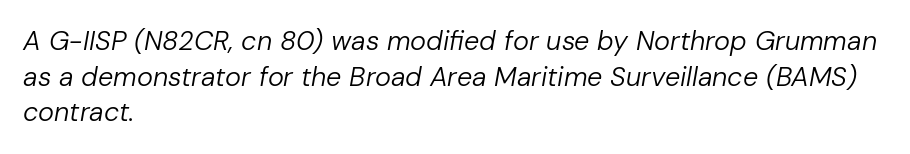
Q: Is the text bold? A: No.
Q: Is the text italic (slanted)? A: Yes, it leans right by about 10 degrees.
Q: Is the text underlined? A: No.
Q: How is the paragraph aligned? A: Left-aligned.
Q: Is the spacing between letters normal or unusually wide? A: Normal.
Q: Is the spacing between lines tight, normal or loose? A: Normal.
